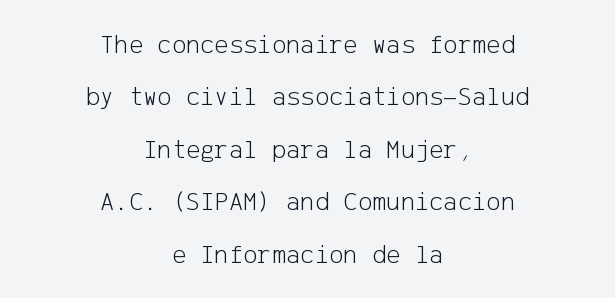
The image shows 27 px text type, upright; set centered, loose line spacing (1.94x), normal letter spacing, not underlined.
